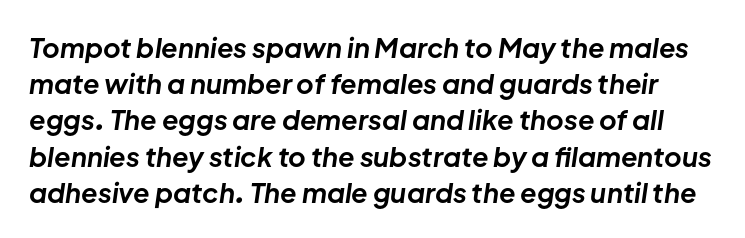
{"italic": "yes", "lean": "right", "slant_degrees": 8, "bold": "yes", "underline": "no", "line_spacing": "normal", "line_spacing_ratio": 1.34, "letter_spacing": "normal", "letter_spacing_em": 0.0, "glyph_px": 27}
